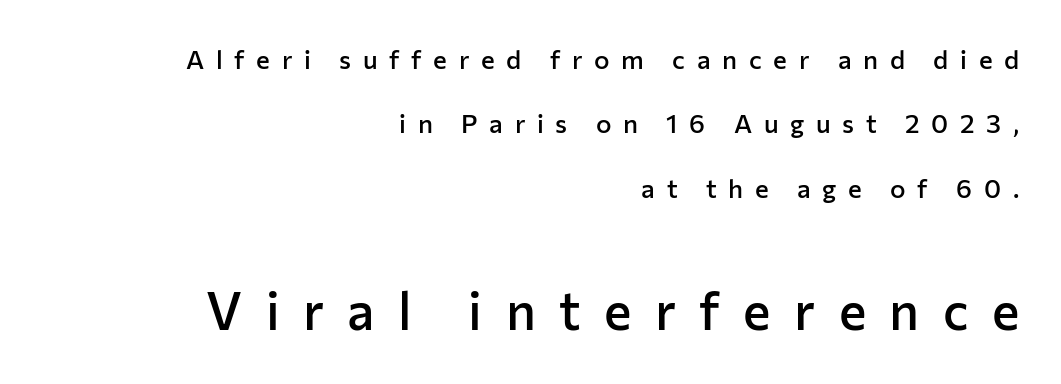
Q: Is the text bold? A: Semi-bold.
Q: Is the text italic (slanted)? A: No, it is upright.
Q: Is the typeface a serif or a sans-serif typeface? A: Sans-serif.
Q: Is the text underlined? A: No.
Q: How is the paragraph aligned? A: Right-aligned.
Q: Is the spacing between letters normal or unusually wide? A: Unusually wide.
Q: Is the spacing between lines tight, normal or loose? A: Loose.
Q: Which block of text is set in a larger size, the first (top) or the second (bottom)? A: The second (bottom) one.
Q: Width (condensed, normal, or wide)? A: Normal.
Q: Stroke contrast? A: Low.
Q: x-height? A: Medium.
Q: Monospaced? A: No.
